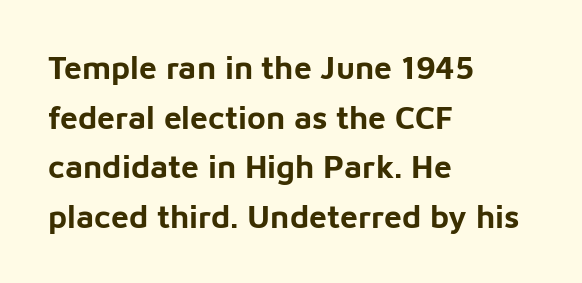
These lines keep a tight, regular rhythm from letter to letter. The block of text has a typical density, with ordinary space between rows. The ragged edge is on the right, which tells us the setting is flush left. Words float on clear page, feet unadorned. The strokes are fattened all the way to bold.
